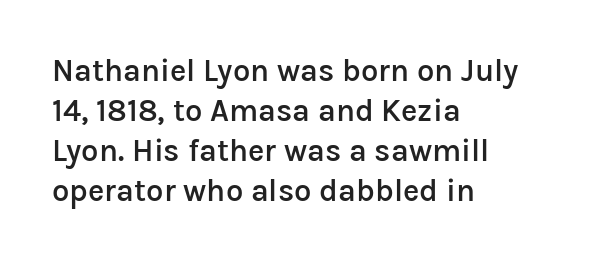
{"serif": "no", "italic": "no", "bold": "semi", "weight": "semibold", "width": "normal", "stroke_contrast": "low", "x_height": "medium", "monospaced": "no", "underline": "no", "align": "left", "line_spacing": "normal", "line_spacing_ratio": 1.29, "letter_spacing": "normal", "letter_spacing_em": 0.0, "glyph_px": 31}
